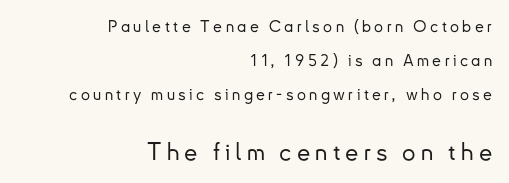
{"italic": "no", "underline": "no", "align": "right", "line_spacing": "loose", "line_spacing_ratio": 2.12, "letter_spacing": "wide", "letter_spacing_em": 0.21, "larger_block": "second", "size_ratio": 1.5, "glyph_px": 24}
